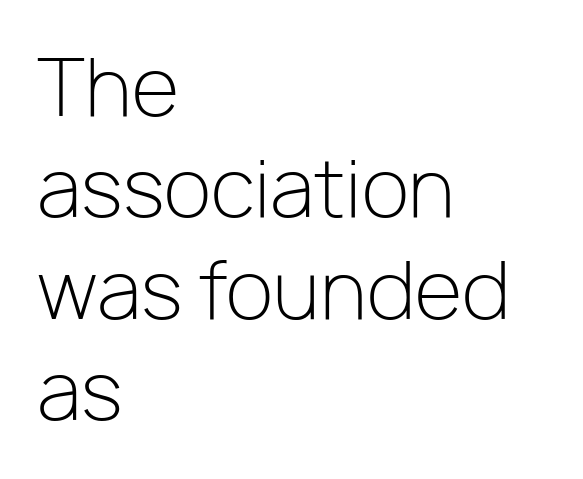
{"serif": "no", "italic": "no", "bold": "no", "weight": "light", "width": "normal", "stroke_contrast": "low", "x_height": "medium", "monospaced": "no", "underline": "no", "align": "left", "line_spacing": "normal", "line_spacing_ratio": 1.3, "letter_spacing": "normal", "letter_spacing_em": 0.0, "glyph_px": 78}
